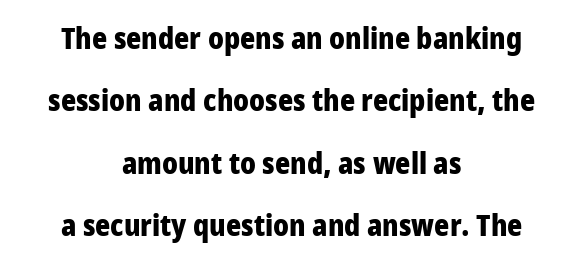
Q: Is the text bold? A: Yes.
Q: Is the text italic (slanted)? A: No, it is upright.
Q: Is the typeface a serif or a sans-serif typeface? A: Sans-serif.
Q: Is the text underlined? A: No.
Q: How is the paragraph aligned? A: Centered.
Q: Is the spacing between letters normal or unusually wide? A: Normal.
Q: Is the spacing between lines tight, normal or loose? A: Loose.
Q: Width (condensed, normal, or wide)? A: Condensed.
Q: Stroke contrast? A: Low.
Q: x-height? A: Large.
Q: Monospaced? A: No.
